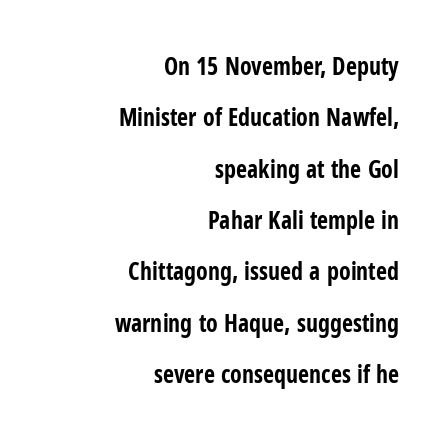
Q: Is the text bold? A: Yes.
Q: Is the text italic (slanted)? A: No, it is upright.
Q: Is the text underlined? A: No.
Q: How is the paragraph aligned? A: Right-aligned.
Q: Is the spacing between letters normal or unusually wide? A: Normal.
Q: Is the spacing between lines tight, normal or loose? A: Loose.
